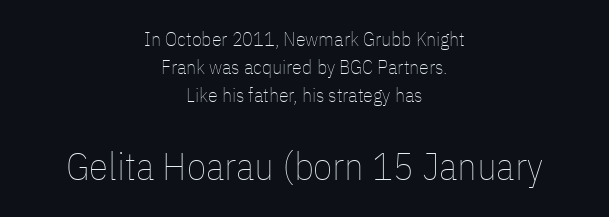
{"italic": "no", "bold": "no", "weight": "thin", "width": "condensed", "stroke_contrast": "low", "x_height": "medium", "monospaced": "no", "underline": "no", "align": "center", "line_spacing": "normal", "line_spacing_ratio": 1.4, "letter_spacing": "normal", "letter_spacing_em": 0.0, "larger_block": "second", "size_ratio": 1.95, "glyph_px": 39}
